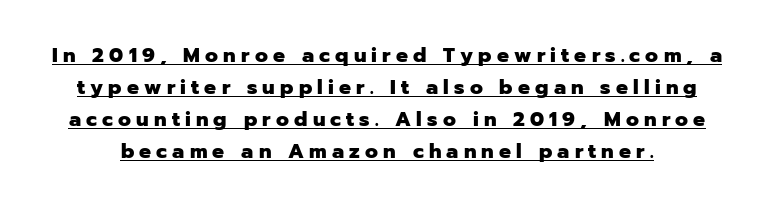
{"italic": "no", "bold": "yes", "underline": "yes", "line_spacing": "normal", "line_spacing_ratio": 1.6, "letter_spacing": "wide", "letter_spacing_em": 0.26, "glyph_px": 20}
